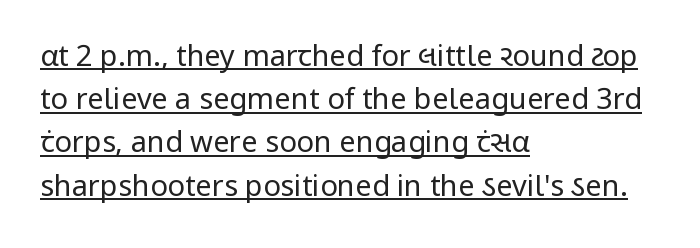
Q: Is the text bold? A: No.
Q: Is the text italic (slanted)? A: No, it is upright.
Q: Is the typeface a serif or a sans-serif typeface? A: Sans-serif.
Q: Is the text underlined? A: Yes.
Q: How is the paragraph aligned? A: Left-aligned.
Q: Is the spacing between letters normal or unusually wide? A: Normal.
Q: Is the spacing between lines tight, normal or loose? A: Normal.
Q: Width (condensed, normal, or wide)? A: Normal.
Q: Stroke contrast? A: Low.
Q: x-height? A: Medium.
Q: Monospaced? A: No.
